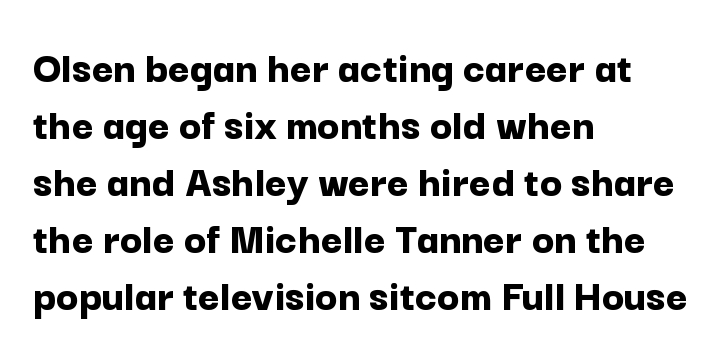
Q: Is the text bold? A: Yes.
Q: Is the text italic (slanted)? A: No, it is upright.
Q: Is the typeface a serif or a sans-serif typeface? A: Sans-serif.
Q: Is the text underlined? A: No.
Q: How is the paragraph aligned? A: Left-aligned.
Q: Is the spacing between letters normal or unusually wide? A: Normal.
Q: Width (condensed, normal, or wide)? A: Normal.
Q: Stroke contrast? A: Low.
Q: x-height? A: Medium.
Q: Monospaced? A: No.
